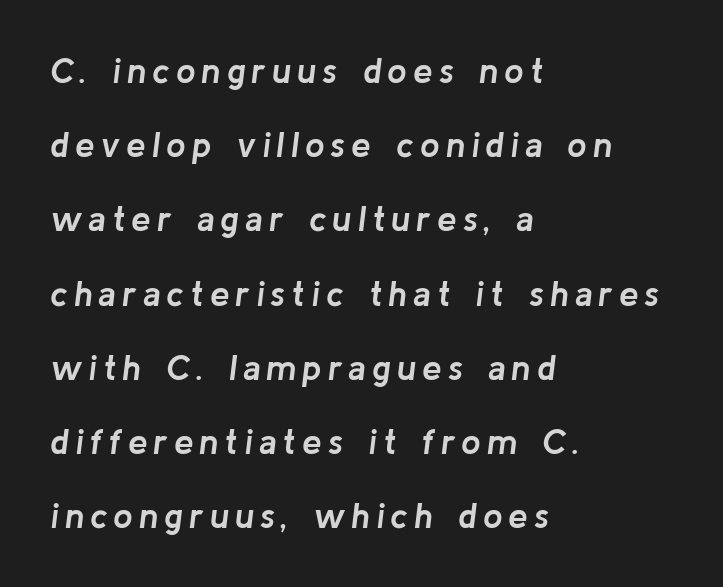
The image shows 35 px semibold type, italic (leaning right); set left-aligned, loose line spacing (2.12x), not underlined; low stroke contrast and a medium x-height.
